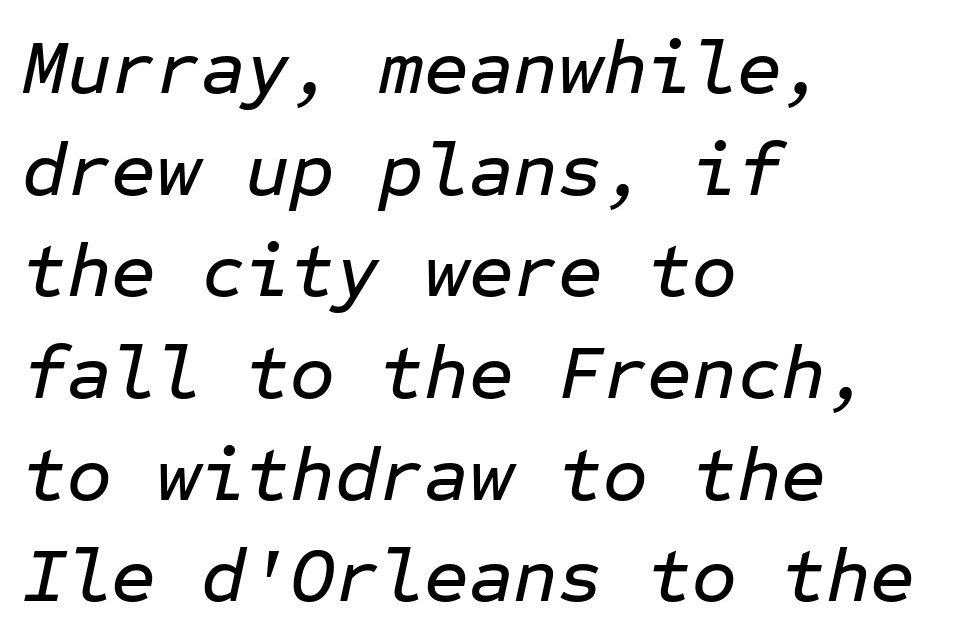
{"italic": "yes", "lean": "right", "slant_degrees": 12, "width": "normal", "stroke_contrast": "low", "x_height": "medium", "monospaced": "yes", "underline": "no", "align": "left", "line_spacing": "normal", "line_spacing_ratio": 1.32, "letter_spacing": "normal", "letter_spacing_em": 0.0, "glyph_px": 77}
